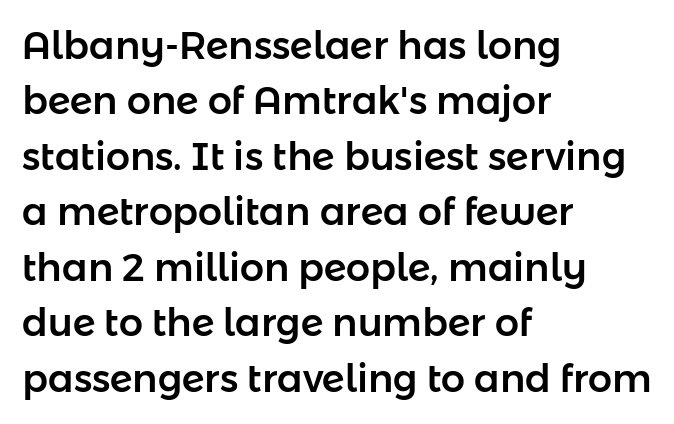
Q: Is the text italic (slanted)? A: No, it is upright.
Q: Is the typeface a serif or a sans-serif typeface? A: Sans-serif.
Q: Is the text underlined? A: No.
Q: How is the paragraph aligned? A: Left-aligned.
Q: Is the spacing between letters normal or unusually wide? A: Normal.
Q: Is the spacing between lines tight, normal or loose? A: Normal.
Q: Width (condensed, normal, or wide)? A: Normal.
Q: Stroke contrast? A: Low.
Q: x-height? A: Medium.
Q: Monospaced? A: No.
